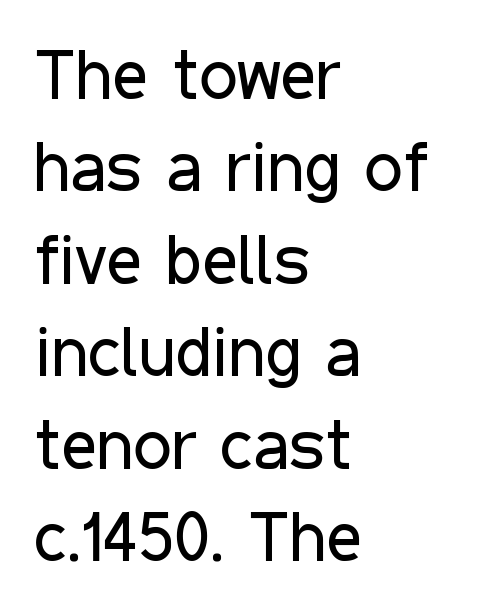
The image shows 69 px regular-weight, condensed sans-serif type, upright; set left-aligned, normal line spacing (1.34x), normal letter spacing, not underlined; low stroke contrast and a medium x-height.
